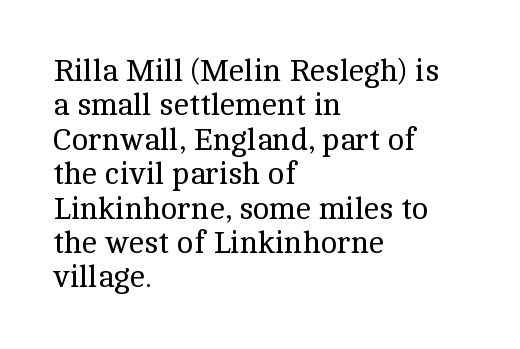
Q: Is the text bold? A: No.
Q: Is the text italic (slanted)? A: No, it is upright.
Q: Is the typeface a serif or a sans-serif typeface? A: Serif.
Q: Is the text underlined? A: No.
Q: How is the paragraph aligned? A: Left-aligned.
Q: Is the spacing between letters normal or unusually wide? A: Normal.
Q: Is the spacing between lines tight, normal or loose? A: Tight.
Q: Width (condensed, normal, or wide)? A: Normal.
Q: x-height? A: Medium.
Q: Monospaced? A: No.
